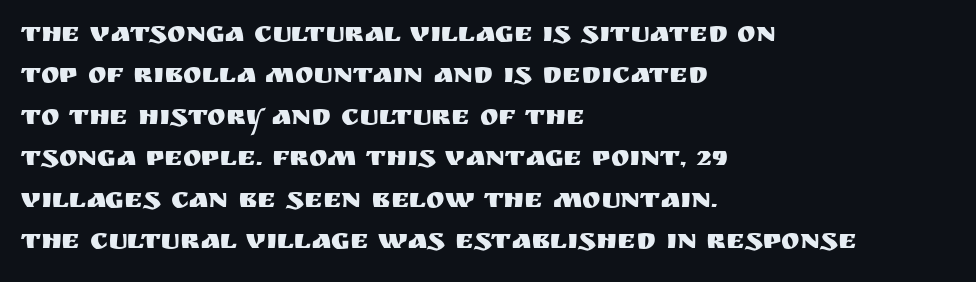
Q: Is the text italic (slanted)? A: No, it is upright.
Q: Is the typeface a serif or a sans-serif typeface? A: Sans-serif.
Q: Is the text underlined? A: No.
Q: How is the paragraph aligned? A: Left-aligned.
Q: Is the spacing between letters normal or unusually wide? A: Normal.
Q: Is the spacing between lines tight, normal or loose? A: Normal.
Q: Width (condensed, normal, or wide)? A: Normal.
Q: Stroke contrast? A: Medium.
Q: x-height? A: Large.
Q: Monospaced? A: No.
